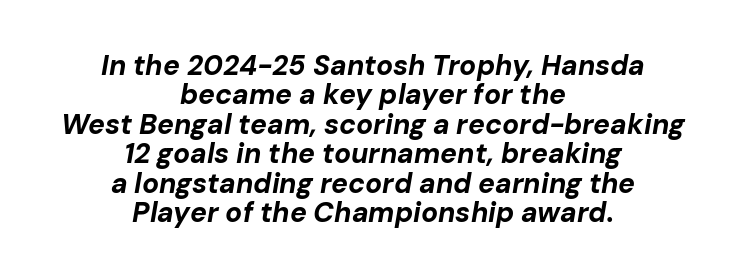
The image shows 28 px bold type, italic (leaning right); set centered, tight line spacing (1.05x), normal letter spacing, not underlined; low stroke contrast and a medium x-height.
